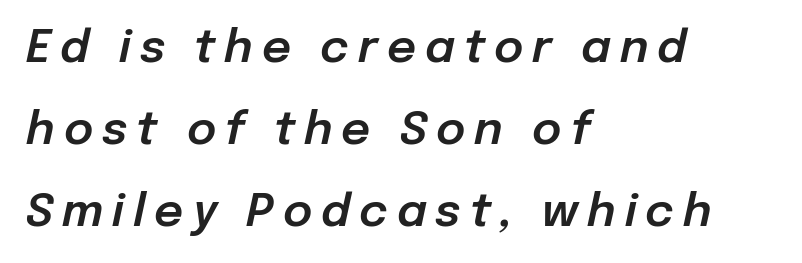
Q: Is the text italic (slanted)? A: Yes, it leans right by about 12 degrees.
Q: Is the text underlined? A: No.
Q: How is the paragraph aligned? A: Left-aligned.
Q: Is the spacing between letters normal or unusually wide? A: Unusually wide.
Q: Width (condensed, normal, or wide)? A: Normal.
Q: Stroke contrast? A: Low.
Q: x-height? A: Medium.
Q: Monospaced? A: No.
